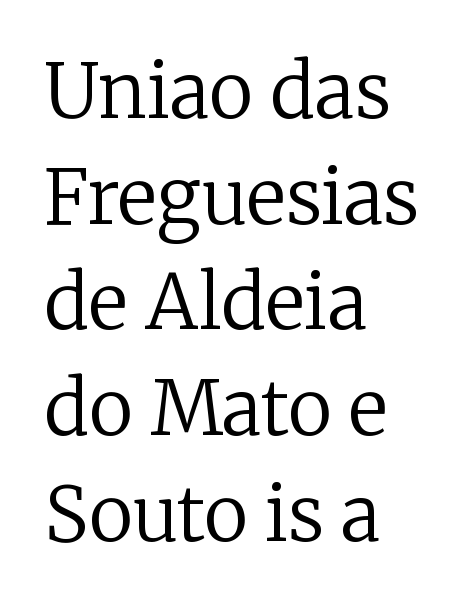
{"serif": "yes", "italic": "no", "bold": "no", "weight": "regular", "width": "normal", "stroke_contrast": "low", "x_height": "medium", "monospaced": "no", "underline": "no", "align": "left", "line_spacing": "normal", "line_spacing_ratio": 1.41, "letter_spacing": "normal", "letter_spacing_em": 0.0, "glyph_px": 75}
